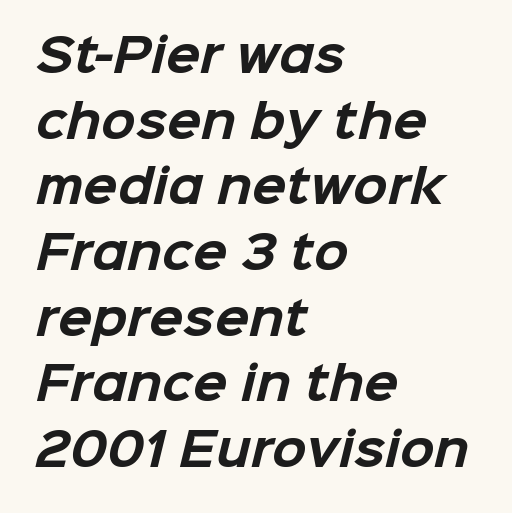
This sample has the flowing, uneven cadence of proportional lettering. Compared with a centered layout, this one pins lines to the left instead. The gaps between neighbouring characters are ordinary and unremarkable. The passage shown is typeset with a sans-serif family. The passage shown stacks its lines at a standard gap.
